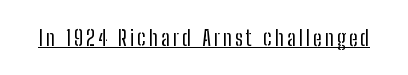
The image shows 22 px text type, upright; set underlined.
